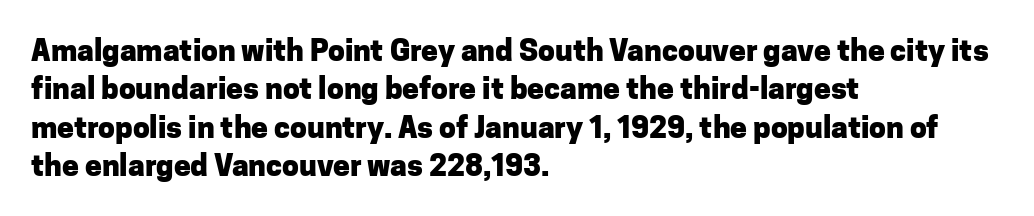
Q: Is the text bold? A: Yes.
Q: Is the text italic (slanted)? A: No, it is upright.
Q: Is the typeface a serif or a sans-serif typeface? A: Sans-serif.
Q: Is the text underlined? A: No.
Q: How is the paragraph aligned? A: Left-aligned.
Q: Is the spacing between letters normal or unusually wide? A: Normal.
Q: Is the spacing between lines tight, normal or loose? A: Normal.
Q: Width (condensed, normal, or wide)? A: Normal.
Q: Stroke contrast? A: Low.
Q: x-height? A: Medium.
Q: Monospaced? A: No.
